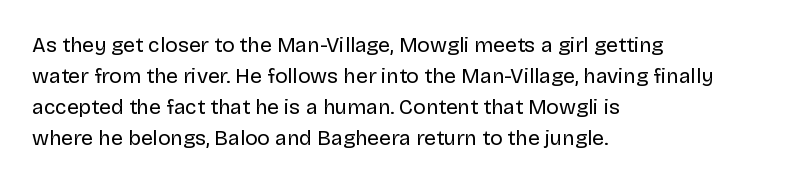
The image shows 21 px text type, upright; set left-aligned, normal line spacing (1.48x), normal letter spacing, not underlined.
